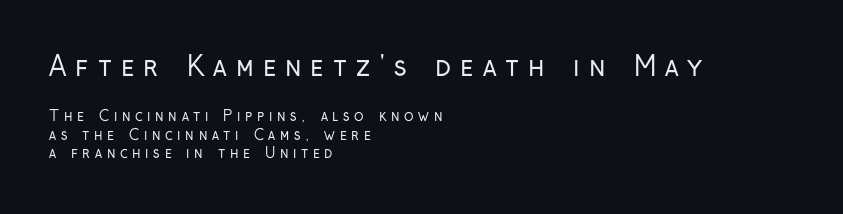
{"italic": "no", "bold": "no", "underline": "no", "align": "left", "line_spacing": "normal", "line_spacing_ratio": 1.34, "letter_spacing": "wide", "letter_spacing_em": 0.33, "larger_block": "first", "size_ratio": 1.93, "glyph_px": 27}
